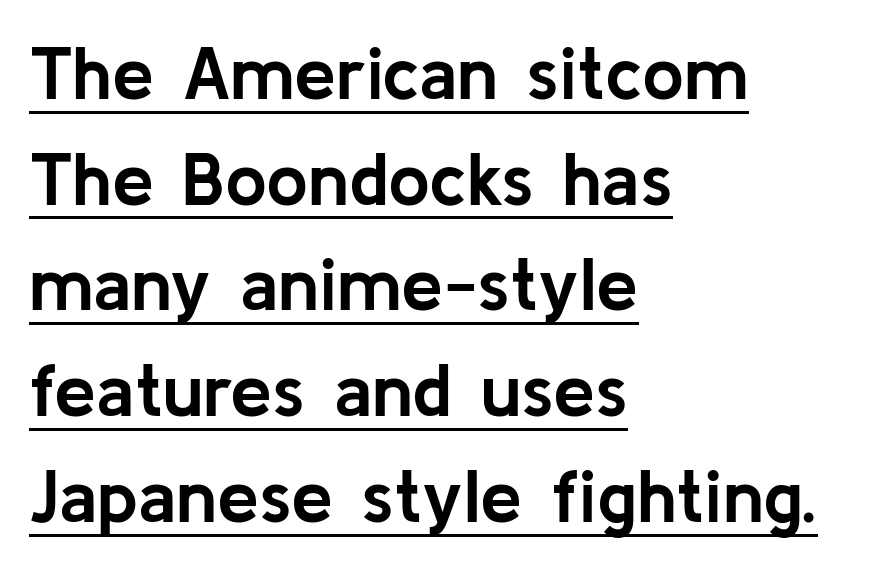
{"serif": "no", "italic": "no", "bold": "yes", "weight": "semibold", "width": "normal", "stroke_contrast": "low", "x_height": "medium", "monospaced": "no", "underline": "yes", "align": "left", "line_spacing": "normal", "line_spacing_ratio": 1.41, "letter_spacing": "normal", "letter_spacing_em": 0.0, "glyph_px": 75}
